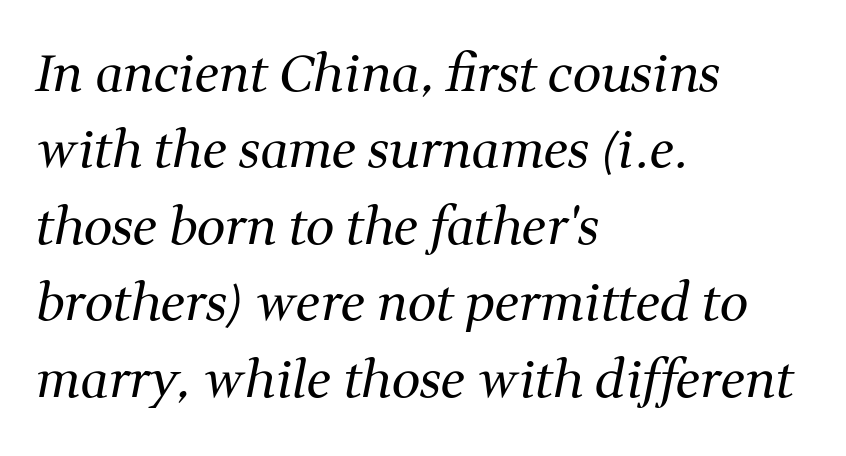
{"serif": "yes", "italic": "yes", "lean": "right", "slant_degrees": 11, "bold": "no", "weight": "regular", "width": "normal", "stroke_contrast": "medium", "x_height": "medium", "monospaced": "no", "underline": "no", "align": "left", "line_spacing": "normal", "line_spacing_ratio": 1.5, "letter_spacing": "normal", "letter_spacing_em": 0.0, "glyph_px": 51}
